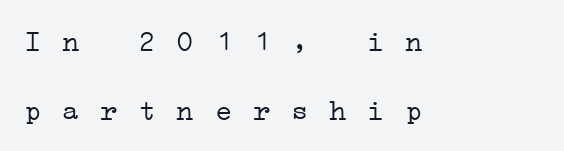
{"serif": "yes", "bold": "no", "weight": "light", "width": "wide", "stroke_contrast": "low", "x_height": "medium", "monospaced": "yes", "underline": "no", "align": "left", "line_spacing": "loose", "line_spacing_ratio": 2.38, "glyph_px": 29}
